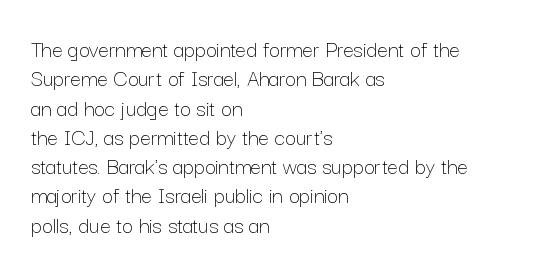
The image shows 24 px text type, upright; set left-aligned, line spacing 1.22x, normal letter spacing, not underlined.
